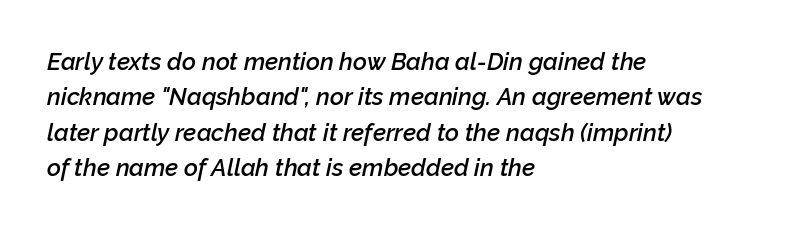
The image shows 24 px text type, italic (leaning right); set left-aligned, normal line spacing (1.47x), normal letter spacing, not underlined.
